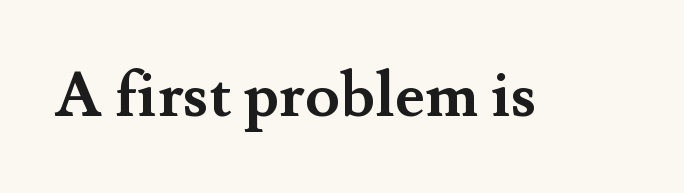
Q: Is the text bold? A: Yes.
Q: Is the text italic (slanted)? A: No, it is upright.
Q: Is the typeface a serif or a sans-serif typeface? A: Serif.
Q: Is the text underlined? A: No.
Q: Is the spacing between letters normal or unusually wide? A: Normal.
Q: Width (condensed, normal, or wide)? A: Normal.
Q: Stroke contrast? A: Medium.
Q: x-height? A: Small.
Q: Monospaced? A: No.
